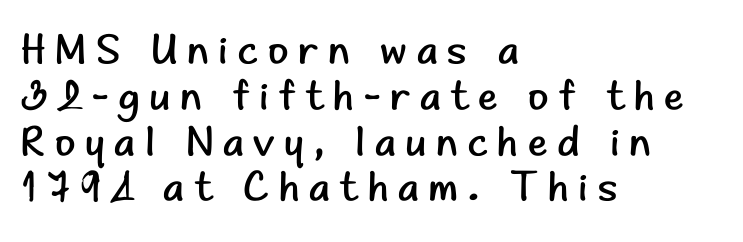
Q: Is the text bold? A: No.
Q: Is the text italic (slanted)? A: No, it is upright.
Q: Is the typeface a serif or a sans-serif typeface? A: Sans-serif.
Q: Is the text underlined? A: No.
Q: How is the paragraph aligned? A: Left-aligned.
Q: Is the spacing between letters normal or unusually wide? A: Unusually wide.
Q: Is the spacing between lines tight, normal or loose? A: Tight.
Q: Width (condensed, normal, or wide)? A: Normal.
Q: Stroke contrast? A: Low.
Q: x-height? A: Small.
Q: Monospaced? A: No.
